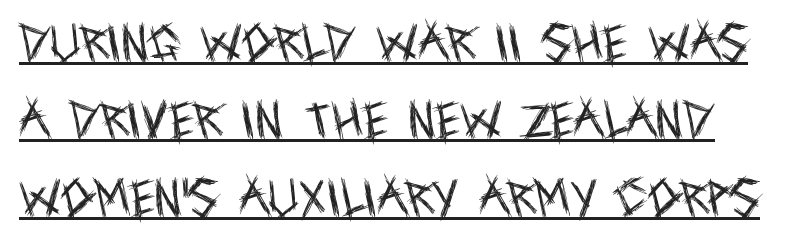
Default kerning and tracking; the words read as compact shapes. Line starts are locked; line ends wander. You can tell it's not italic because the verticals are truly vertical. On a weight scale, this lands at 450 or below.
